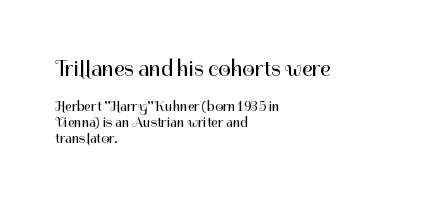
Just letters on the line, the space beneath them empty. The initial chunk of copy outweighs the following chunk in type size. Quick note: interline space is minimal. These lines keep a tight, regular rhythm from letter to letter. Is this a heavy cut? Hardly; it is regular or lighter.
